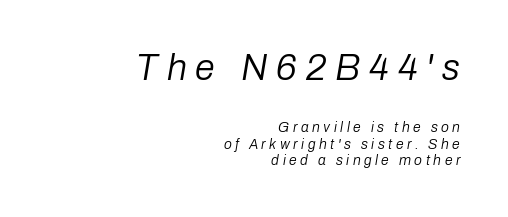
The image shows 36 px regular-weight type, italic (leaning right); set right-aligned, line spacing 1.18x, unusually wide letter spacing (+0.25 em), not underlined; the first (top) block is 2.57x larger; low stroke contrast and a medium x-height.
